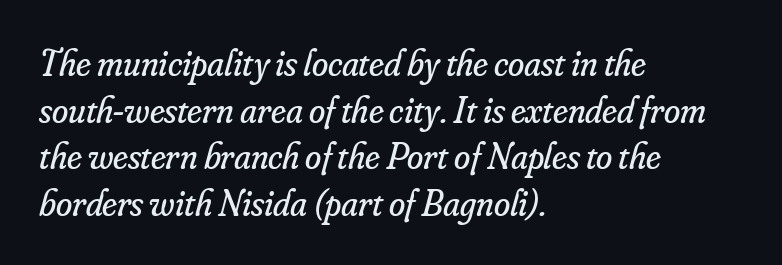
The image shows 37 px regular-weight serif type, italic (leaning right); set left-aligned, normal line spacing (1.26x), normal letter spacing, not underlined; low stroke contrast and a small x-height.
